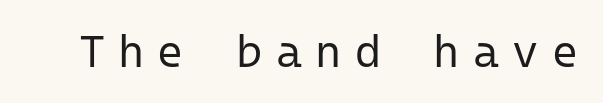
{"serif": "no", "italic": "no", "bold": "no", "weight": "regular", "width": "normal", "stroke_contrast": "low", "x_height": "medium", "monospaced": "yes", "underline": "no", "letter_spacing": "wide", "letter_spacing_em": 0.29, "glyph_px": 45}
